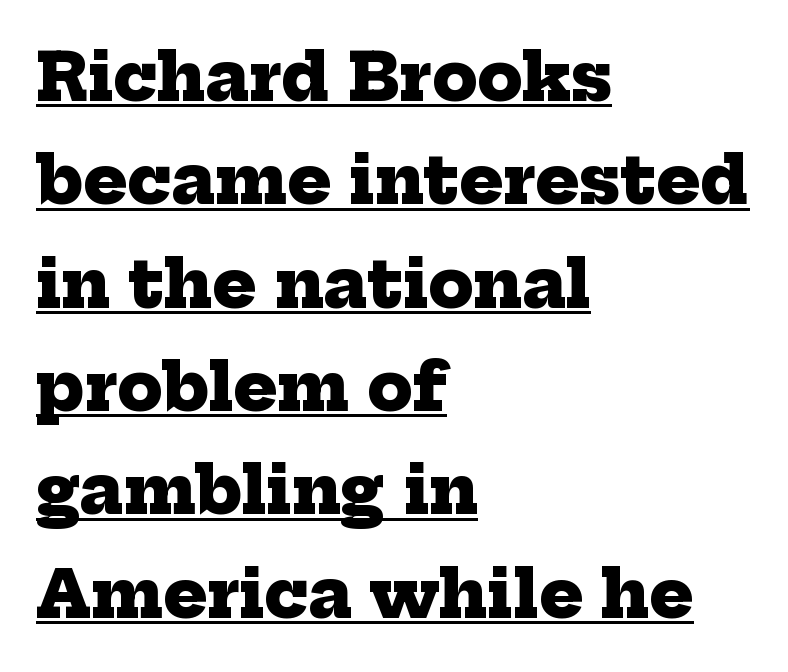
{"serif": "yes", "bold": "yes", "weight": "heavy", "width": "normal", "stroke_contrast": "low", "x_height": "medium", "monospaced": "no", "underline": "yes", "align": "left", "line_spacing": "normal", "line_spacing_ratio": 1.59, "letter_spacing": "normal", "letter_spacing_em": 0.0, "glyph_px": 65}
